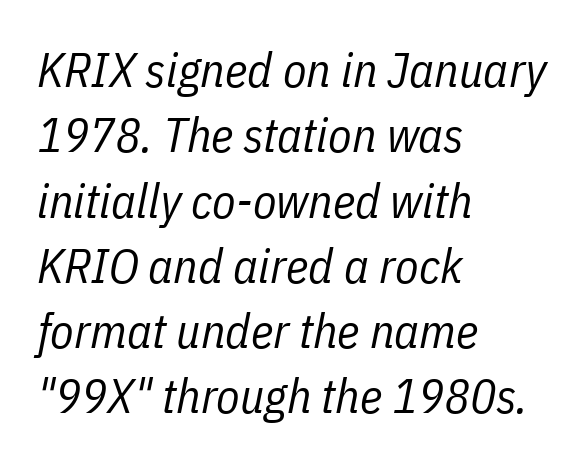
The image shows 48 px regular-weight, condensed type, italic (leaning right); set left-aligned, normal line spacing (1.36x), normal letter spacing, not underlined; low stroke contrast and a medium x-height.
